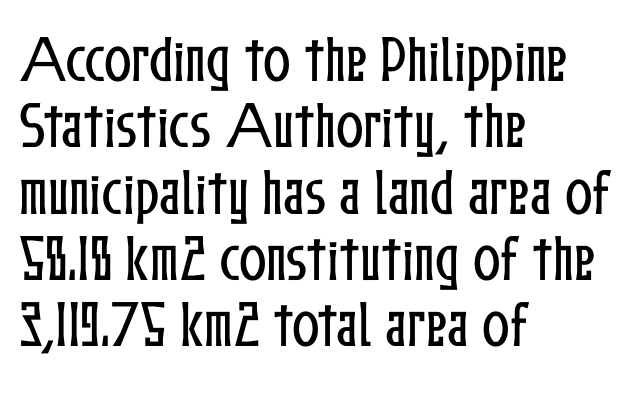
Q: Is the text italic (slanted)? A: No, it is upright.
Q: Is the text underlined? A: No.
Q: How is the paragraph aligned? A: Left-aligned.
Q: Is the spacing between letters normal or unusually wide? A: Normal.
Q: Is the spacing between lines tight, normal or loose? A: Normal.
Q: Width (condensed, normal, or wide)? A: Condensed.
Q: Stroke contrast? A: Low.
Q: x-height? A: Medium.
Q: Monospaced? A: No.
